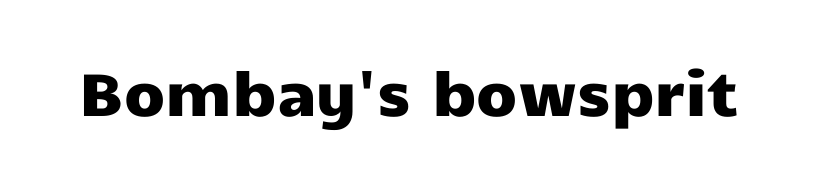
{"serif": "no", "italic": "no", "width": "wide", "stroke_contrast": "low", "x_height": "medium", "monospaced": "no", "underline": "no", "letter_spacing": "normal", "letter_spacing_em": 0.0, "glyph_px": 60}
